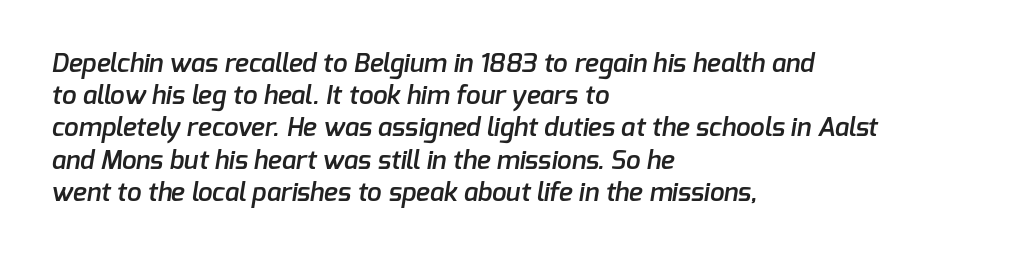
Does the copy run flush right? No — it runs flush left. Descenders hang freely into open space. Tracking here is standard; glyphs follow each other at the usual distance. Firm but not heavy-handed strokes: this text is semibold.
